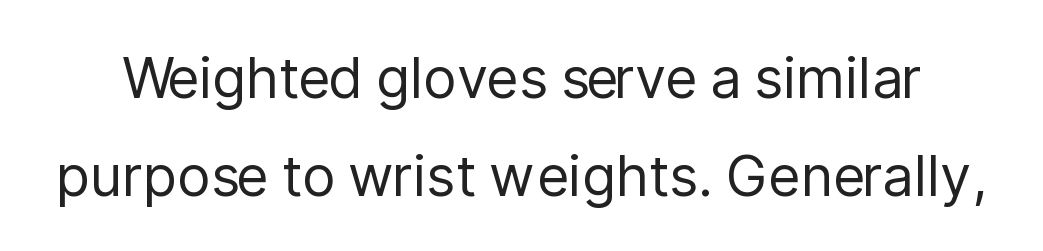
Q: Is the text bold? A: No.
Q: Is the text italic (slanted)? A: No, it is upright.
Q: Is the typeface a serif or a sans-serif typeface? A: Sans-serif.
Q: Is the text underlined? A: No.
Q: Is the spacing between letters normal or unusually wide? A: Normal.
Q: Width (condensed, normal, or wide)? A: Normal.
Q: Stroke contrast? A: Low.
Q: x-height? A: Medium.
Q: Monospaced? A: No.
